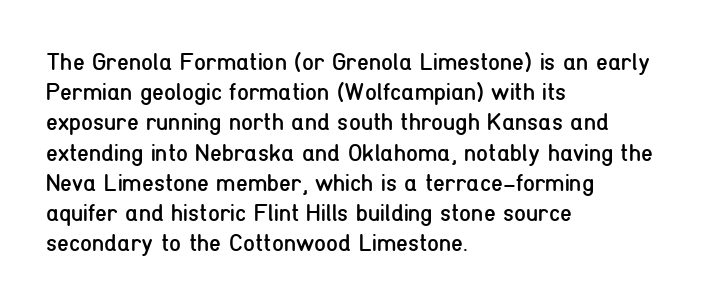
The image shows 24 px text type, upright; set left-aligned, normal line spacing (1.26x), normal letter spacing, not underlined.
